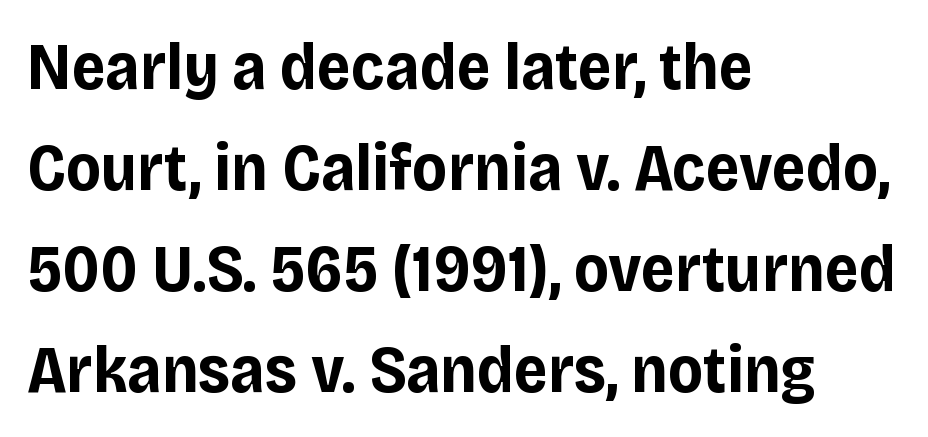
A typesetter would label this face a sans. Quick note: not italic, upright. The line texture is even and compact thanks to regular tracking. One glance says typical: line gaps are just what's usual.
